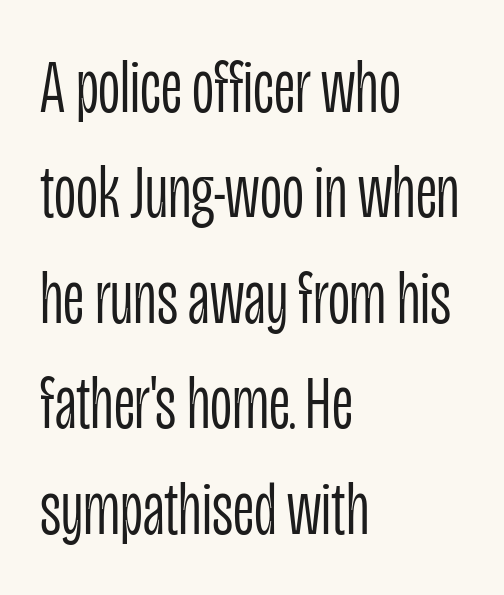
The image shows 77 px light, condensed sans-serif type, upright; set left-aligned, normal line spacing (1.37x), normal letter spacing, not underlined; low stroke contrast and a large x-height.
